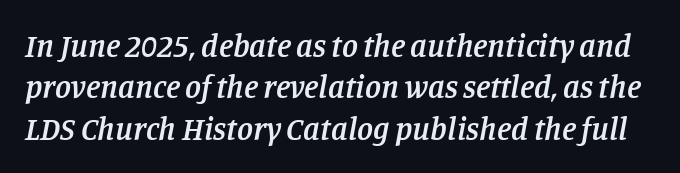
Descender tails drop into unmarked territory. Note the varied advance widths — an 'i' is clearly narrower than an 'm'. In terms of weight, the rendering is demibold, just under bold. Tracking value appears to be zero — textbook default spacing. Rendered with sloped, italic letterforms.
